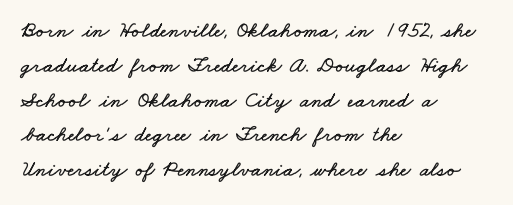
{"underline": "no", "align": "left", "line_spacing": "normal", "line_spacing_ratio": 1.58, "letter_spacing": "normal", "letter_spacing_em": 0.0, "glyph_px": 22}
